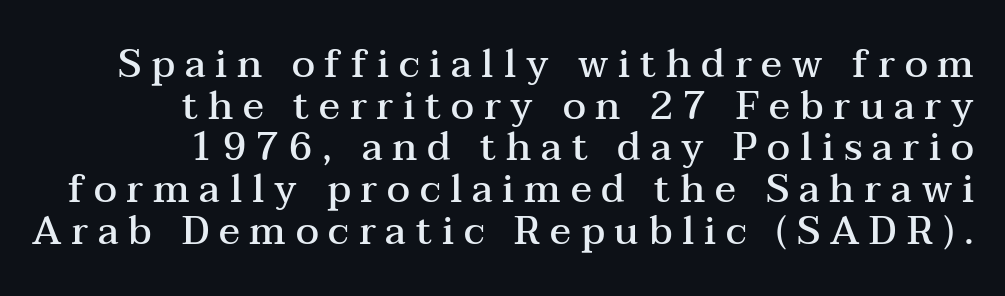
The image shows 39 px semibold, wide serif type, upright; set right-aligned, tight line spacing (1.07x), unusually wide letter spacing (+0.25 em), not underlined; medium stroke contrast and a medium x-height.
